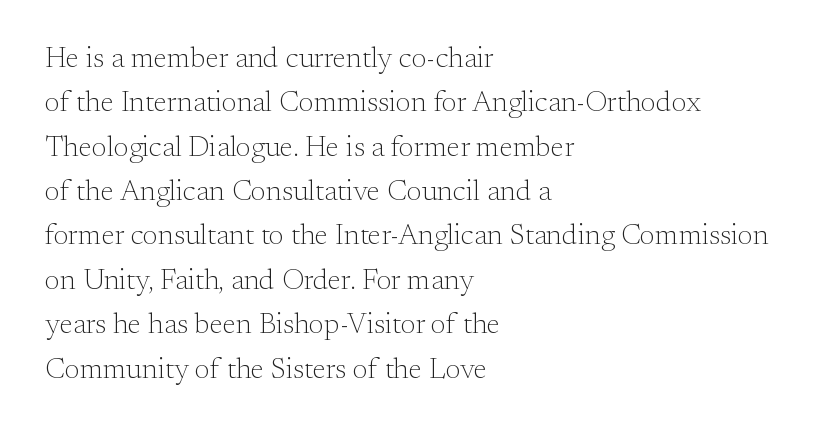
Q: Is the text bold? A: No.
Q: Is the text italic (slanted)? A: No, it is upright.
Q: Is the typeface a serif or a sans-serif typeface? A: Serif.
Q: Is the text underlined? A: No.
Q: How is the paragraph aligned? A: Left-aligned.
Q: Is the spacing between letters normal or unusually wide? A: Normal.
Q: Is the spacing between lines tight, normal or loose? A: Normal.
Q: Width (condensed, normal, or wide)? A: Normal.
Q: Stroke contrast? A: Medium.
Q: x-height? A: Small.
Q: Monospaced? A: No.
